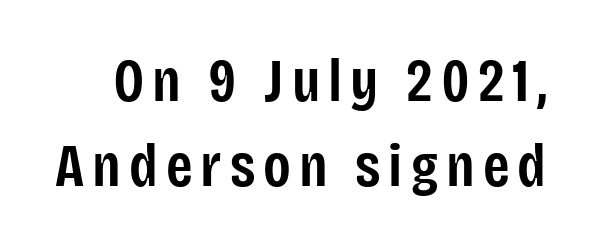
{"serif": "no", "italic": "no", "bold": "semi", "weight": "semibold", "width": "condensed", "stroke_contrast": "low", "x_height": "large", "monospaced": "no", "underline": "no", "line_spacing": "normal", "line_spacing_ratio": 1.39, "glyph_px": 61}
